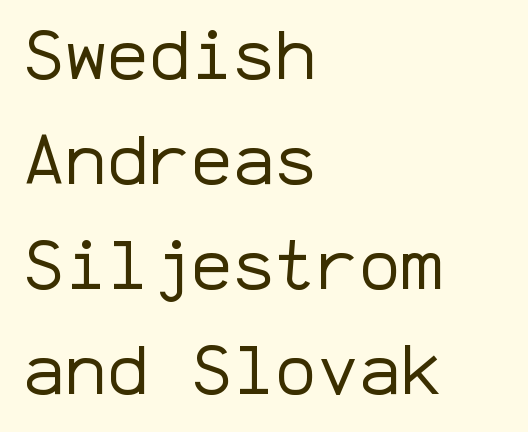
The image shows 70 px regular-weight sans-serif type, upright, monospaced; set left-aligned, normal line spacing (1.5x), normal letter spacing, not underlined; low stroke contrast and a medium x-height.
